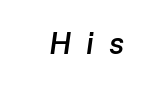
The image shows 30 px semibold type, italic (leaning right); set unusually wide letter spacing (+0.49 em), not underlined; low stroke contrast and a medium x-height.
